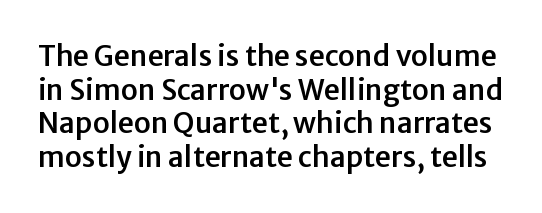
{"serif": "no", "italic": "no", "width": "normal", "stroke_contrast": "low", "x_height": "medium", "monospaced": "no", "underline": "no", "line_spacing_ratio": 1.2, "letter_spacing": "normal", "letter_spacing_em": 0.0, "glyph_px": 28}
